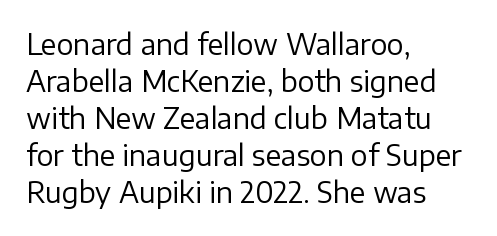
Tracking value appears to be zero — textbook default spacing. The specimen reads as upright at a glance. The passage shown is typeset with a sans-serif family. The area under the type is left untouched.
